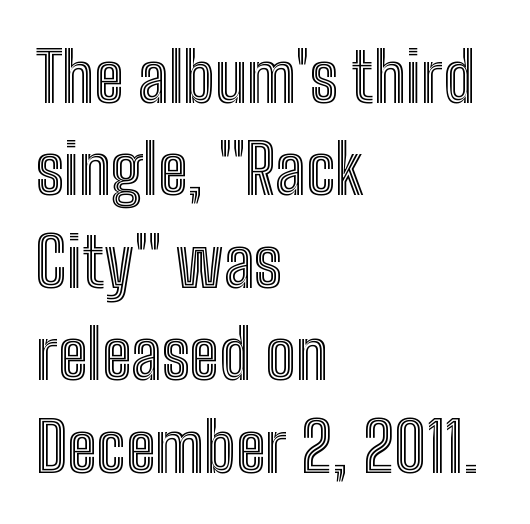
Leading matches the norm, producing a regular column. Is the letter spacing exaggerated? No — it looks like the ordinary default. Note the varied advance widths — an 'i' is clearly narrower than an 'm'. Quick note: not italic, upright. The setting favours the left margin, as ordinary paragraphs usually do.
